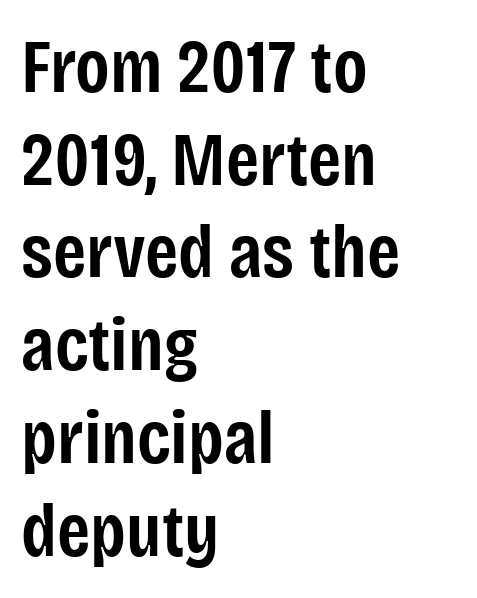
The image shows 76 px semibold, condensed sans-serif type, upright; set left-aligned, line spacing 1.22x, normal letter spacing, not underlined; low stroke contrast and a large x-height.
